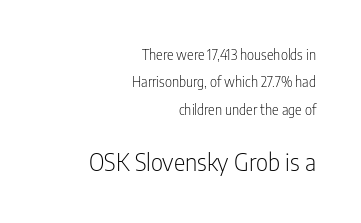
The image shows 24 px text type, upright; set right-aligned, loose line spacing (1.95x), normal letter spacing, not underlined; the second (bottom) block is 1.71x larger.
